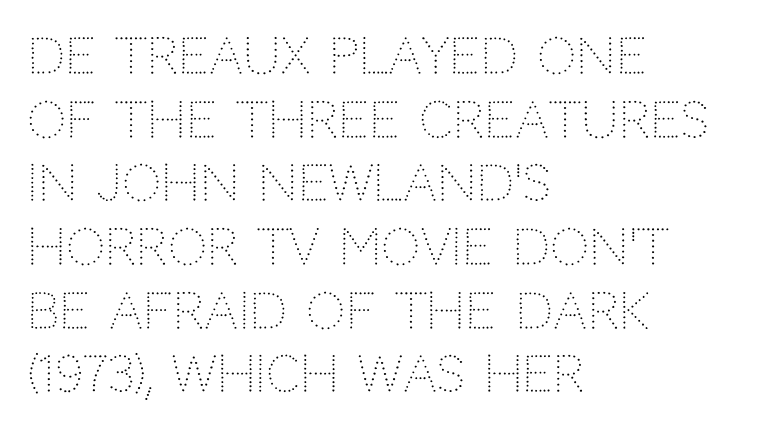
{"serif": "no", "italic": "no", "bold": "no", "weight": "light", "width": "normal", "stroke_contrast": "low", "x_height": "large", "monospaced": "no", "underline": "no", "align": "left", "line_spacing": "normal", "line_spacing_ratio": 1.3, "letter_spacing": "normal", "letter_spacing_em": 0.0, "glyph_px": 49}
